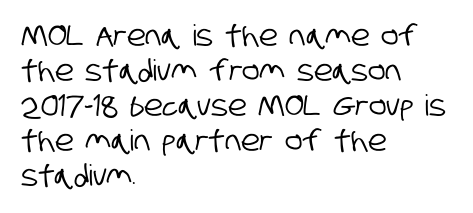
The image shows 29 px condensed sans-serif type; set left-aligned, line spacing 1.21x, normal letter spacing, not underlined; low stroke contrast and a large x-height.
